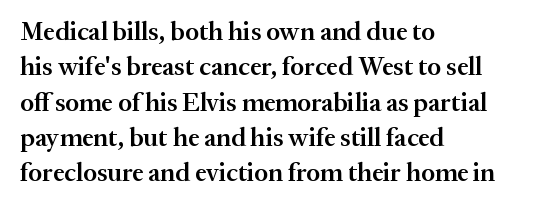
Q: Is the text bold? A: Semi-bold.
Q: Is the text italic (slanted)? A: No, it is upright.
Q: Is the text underlined? A: No.
Q: How is the paragraph aligned? A: Left-aligned.
Q: Is the spacing between letters normal or unusually wide? A: Normal.
Q: Is the spacing between lines tight, normal or loose? A: Normal.
